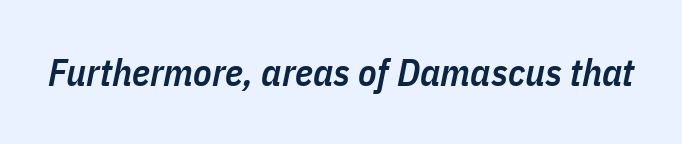
Looks like regular typesetting: each glyph gets only the width it needs. These lines were composed using italics. Students, this is semibold: more ink than regular, less than bold. Glance below the letters and you will spot only blank space. Each word holds together tightly as a unit, with standard inter-letter gaps.
